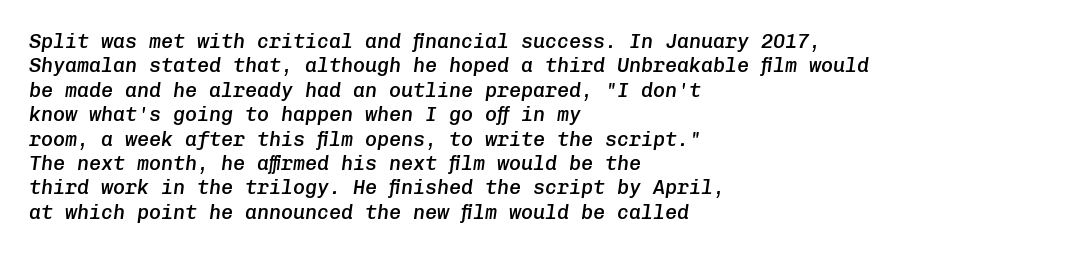
The image shows 20 px text type, italic (leaning right); set left-aligned, line spacing 1.22x, normal letter spacing, not underlined.
